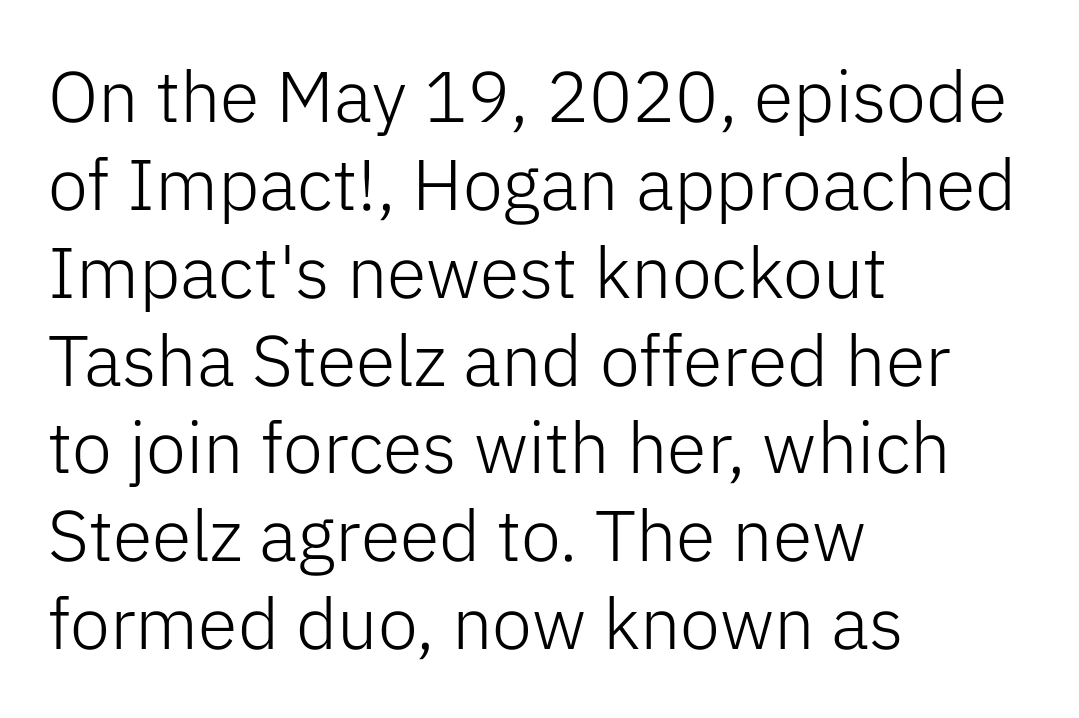
Q: Is the text bold? A: No.
Q: Is the text italic (slanted)? A: No, it is upright.
Q: Is the typeface a serif or a sans-serif typeface? A: Sans-serif.
Q: Is the text underlined? A: No.
Q: How is the paragraph aligned? A: Left-aligned.
Q: Is the spacing between letters normal or unusually wide? A: Normal.
Q: Width (condensed, normal, or wide)? A: Normal.
Q: Stroke contrast? A: Low.
Q: x-height? A: Medium.
Q: Monospaced? A: No.
